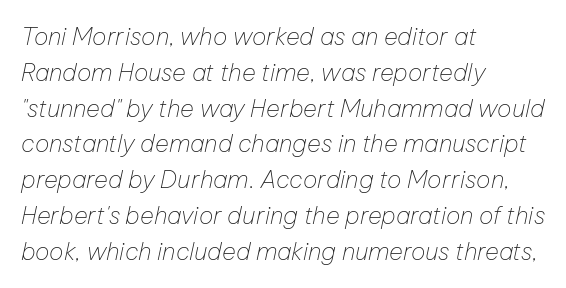
Q: Is the text bold? A: No.
Q: Is the text italic (slanted)? A: Yes, it leans right by about 12 degrees.
Q: Is the text underlined? A: No.
Q: How is the paragraph aligned? A: Left-aligned.
Q: Is the spacing between letters normal or unusually wide? A: Normal.
Q: Is the spacing between lines tight, normal or loose? A: Normal.
